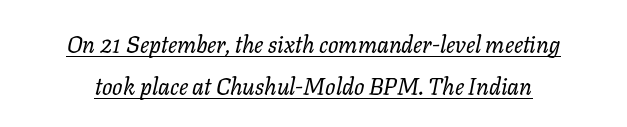
The image shows 23 px text type, italic (leaning right); set line spacing 1.83x, normal letter spacing, underlined.
